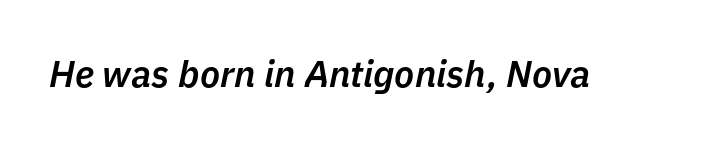
Looking at the ascenders, they clearly lean. A bit beefed up — I'd call it semibold rather than bold. The gap between lines stays unmarked. Spacing between characters is what you'd get straight out of the box. Here the designer chose a conventional face with non-uniform glyph widths.
